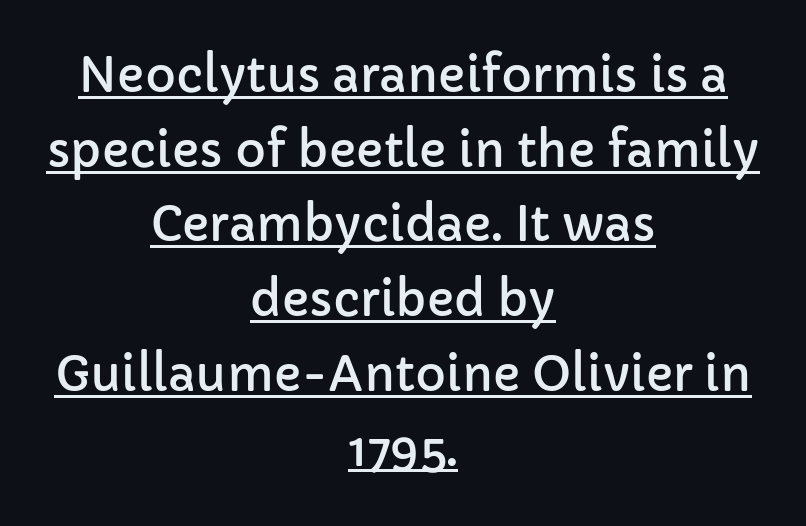
{"serif": "no", "italic": "no", "width": "normal", "stroke_contrast": "low", "x_height": "medium", "monospaced": "no", "underline": "yes", "align": "center", "line_spacing": "normal", "line_spacing_ratio": 1.59, "letter_spacing": "normal", "letter_spacing_em": 0.0, "glyph_px": 47}
